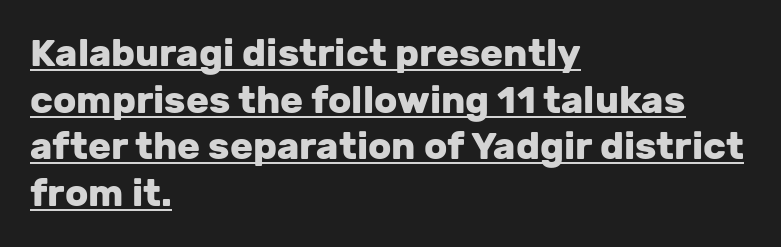
The image shows 38 px heavy sans-serif type, upright; set left-aligned, line spacing 1.23x, normal letter spacing, underlined; low stroke contrast and a medium x-height.
